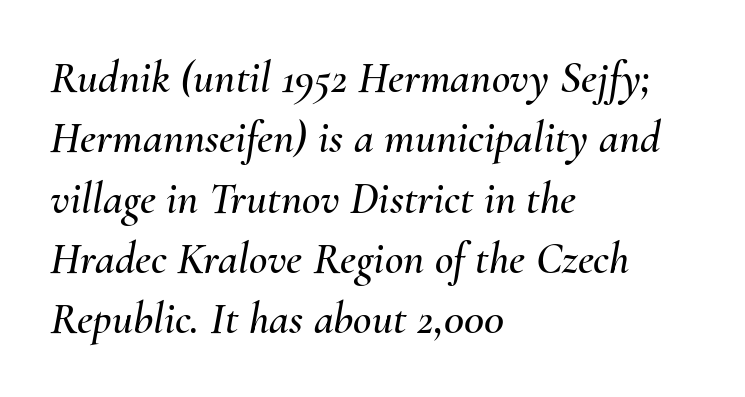
The image shows 45 px text type, italic (leaning right); set left-aligned, normal line spacing (1.34x), normal letter spacing, not underlined; medium stroke contrast and a small x-height.
